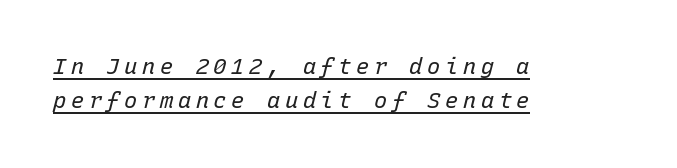
Q: Is the text bold? A: No.
Q: Is the text italic (slanted)? A: Yes, it leans right by about 15 degrees.
Q: Is the text underlined? A: Yes.
Q: How is the paragraph aligned? A: Left-aligned.
Q: Is the spacing between letters normal or unusually wide? A: Unusually wide.
Q: Is the spacing between lines tight, normal or loose? A: Normal.
